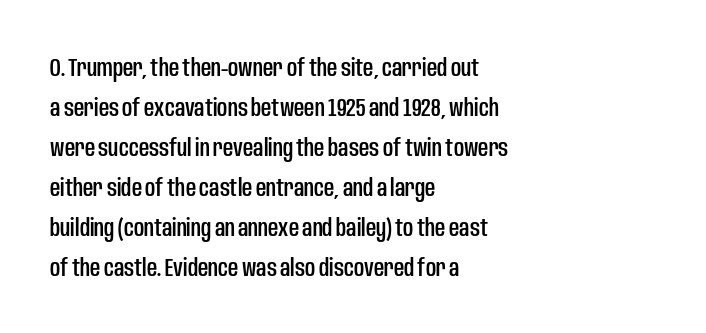
The lines are quadded left. Italic? Not at all — the glyphs are vertical. Interline gaps are of average width in this sample. Each row of text sits above clean, open space. These lines keep a tight, regular rhythm from letter to letter.
